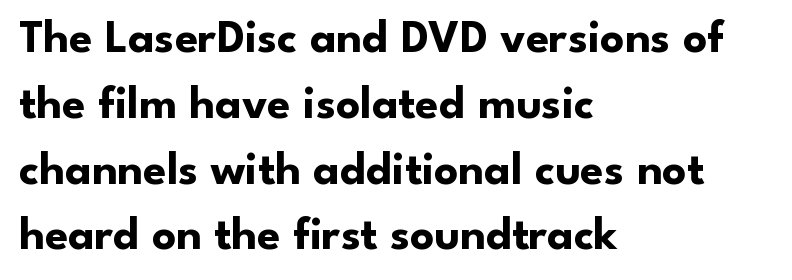
The image shows 47 px bold sans-serif type, upright; set left-aligned, normal line spacing (1.4x), normal letter spacing, not underlined; low stroke contrast and a small x-height.
